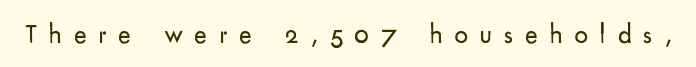
Upright lettering throughout. A quiet, ordinary-to-light weight characterises the typeface. The strip under each line holds only bare page. The face used here is rendered with a markedly widened letterfit.
